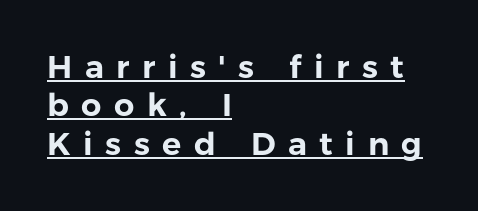
{"serif": "no", "italic": "no", "width": "normal", "stroke_contrast": "low", "x_height": "medium", "monospaced": "no", "underline": "yes", "align": "left", "line_spacing_ratio": 1.2, "letter_spacing": "wide", "letter_spacing_em": 0.39, "glyph_px": 32}
